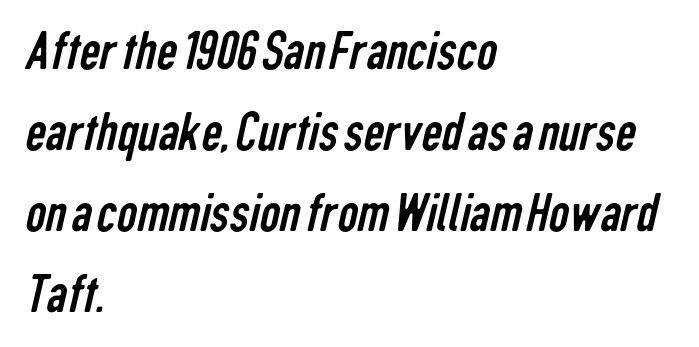
The string is rendered with underlining switched off. Notice how descenders clear the ascenders below comfortably — that's standard leading. A typesetter would call this zero additional tracking. The typeface chosen for these lines omits serifs. Does the copy run flush right? No — it runs flush left. This is not heavy type; no bold has been used.
